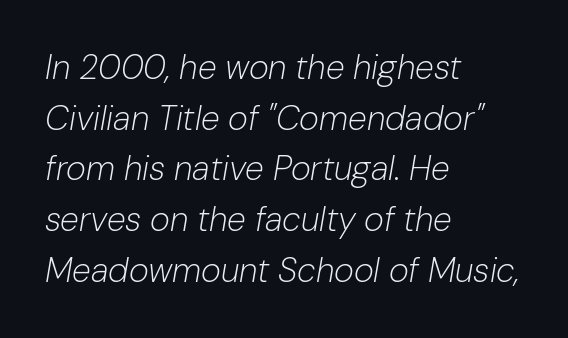
{"italic": "yes", "lean": "right", "slant_degrees": 10, "bold": "no", "weight": "light", "width": "normal", "stroke_contrast": "low", "x_height": "medium", "monospaced": "no", "underline": "no", "align": "left", "line_spacing": "normal", "line_spacing_ratio": 1.49, "letter_spacing": "normal", "letter_spacing_em": 0.0, "glyph_px": 34}
